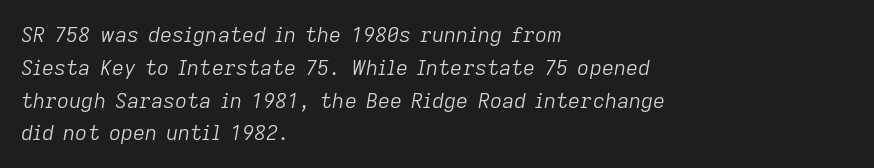
{"italic": "yes", "lean": "right", "slant_degrees": 9, "bold": "no", "underline": "no", "align": "left", "line_spacing": "normal", "line_spacing_ratio": 1.56, "letter_spacing": "normal", "letter_spacing_em": 0.0, "glyph_px": 21}
